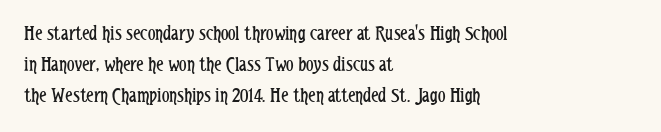
{"italic": "no", "bold": "no", "underline": "no", "align": "left", "line_spacing": "normal", "line_spacing_ratio": 1.47, "letter_spacing": "normal", "letter_spacing_em": 0.0, "glyph_px": 21}
